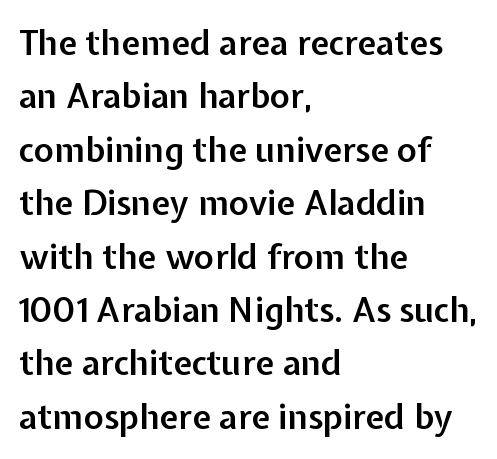
{"serif": "no", "italic": "no", "bold": "semi", "weight": "semibold", "width": "normal", "stroke_contrast": "low", "x_height": "medium", "monospaced": "no", "underline": "no", "align": "left", "line_spacing": "normal", "line_spacing_ratio": 1.57, "letter_spacing": "normal", "letter_spacing_em": 0.0, "glyph_px": 34}
